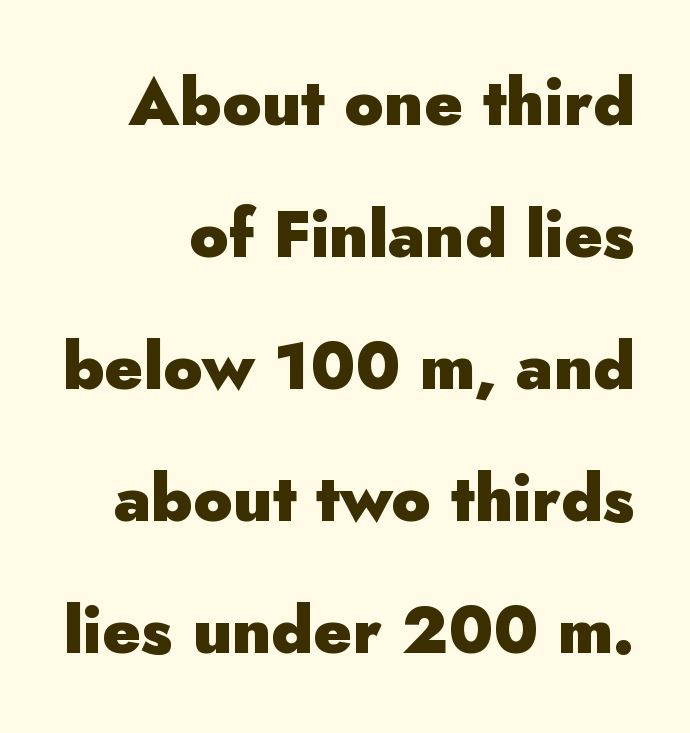
Compared with typical body copy, the letter spacing here is the same. A typesetter would label this face a sans. The strip under each line holds only bare page. Loosely led — the rows are spread out.
